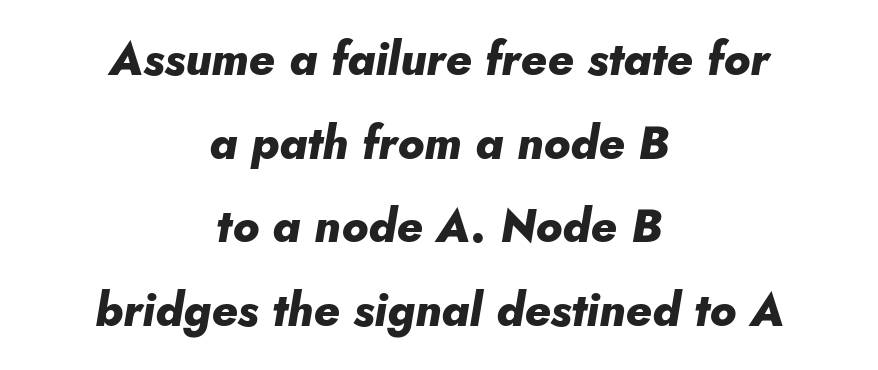
{"italic": "yes", "lean": "right", "slant_degrees": 5, "bold": "yes", "weight": "heavy", "width": "normal", "stroke_contrast": "low", "x_height": "small", "monospaced": "no", "underline": "no", "align": "center", "line_spacing_ratio": 1.82, "letter_spacing": "normal", "letter_spacing_em": 0.0, "glyph_px": 46}
